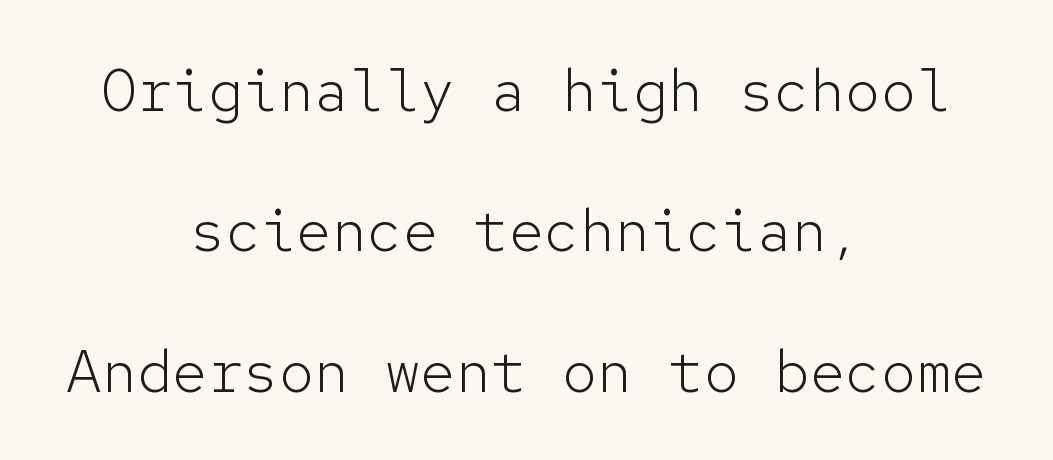
Weight: regular or lighter. The designer went with a sans here, leaving each stem footless. The passage shown is typed in a monospace face where columns stay perfectly aligned. Bare-footed words on every line. The designer dialed line spacing up above the default. Characters follow at the spacing the type designer built in.
